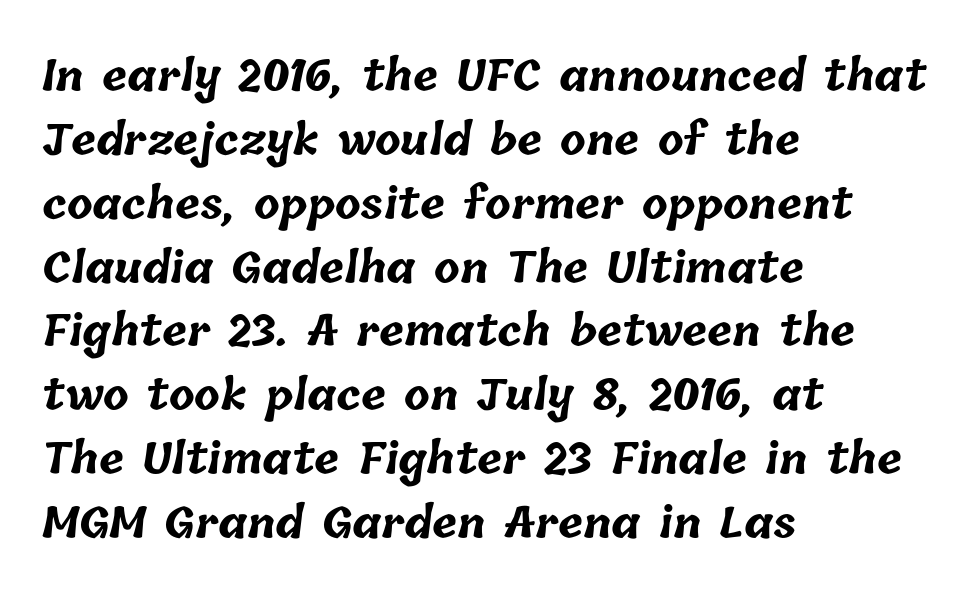
{"bold": "yes", "weight": "bold", "width": "normal", "stroke_contrast": "low", "x_height": "medium", "monospaced": "no", "underline": "no", "align": "left", "line_spacing": "normal", "line_spacing_ratio": 1.52, "letter_spacing": "normal", "letter_spacing_em": 0.0, "glyph_px": 42}
